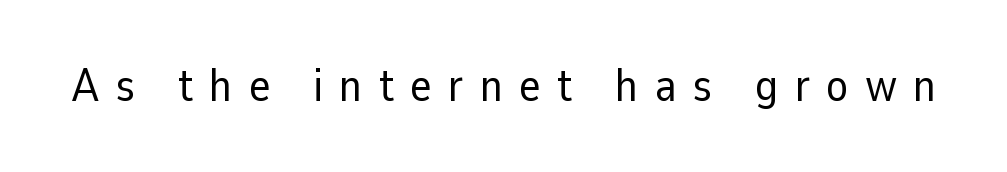
{"serif": "no", "italic": "no", "bold": "no", "weight": "regular", "width": "normal", "stroke_contrast": "low", "x_height": "medium", "monospaced": "no", "underline": "no", "letter_spacing": "wide", "letter_spacing_em": 0.35, "glyph_px": 46}
